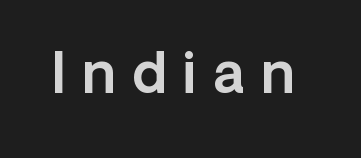
Note the varied advance widths — an 'i' is clearly narrower than an 'm'. These lines have a slow, spaced-out rhythm from letter to letter. The type family on display is of the sans-serif kind. The gap between lines stays unmarked. A roman cut, with each character standing at attention.
